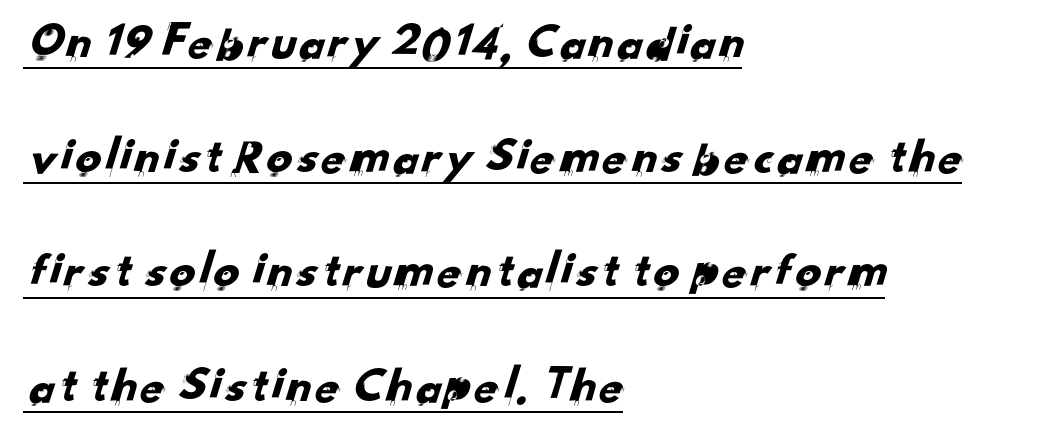
{"serif": "no", "width": "normal", "stroke_contrast": "low", "x_height": "small", "monospaced": "no", "underline": "yes", "align": "left", "line_spacing": "loose", "line_spacing_ratio": 2.25, "letter_spacing": "normal", "letter_spacing_em": 0.0, "glyph_px": 51}
